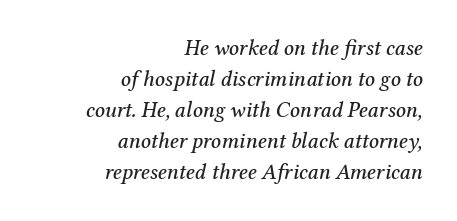
The image shows 22 px text type, italic (leaning right); set right-aligned, normal line spacing (1.41x), normal letter spacing, not underlined.
